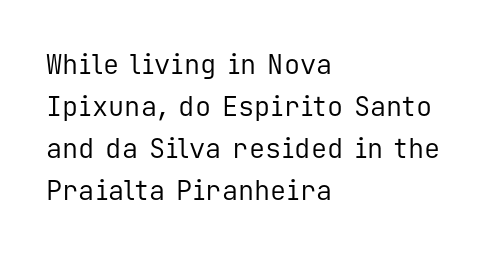
{"italic": "no", "bold": "no", "underline": "no", "align": "left", "line_spacing": "normal", "line_spacing_ratio": 1.55, "letter_spacing": "normal", "letter_spacing_em": 0.0, "glyph_px": 27}
